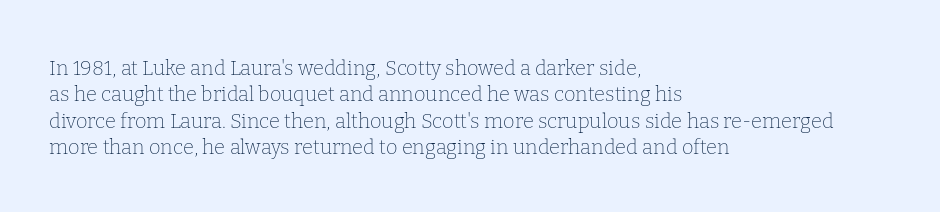
The image shows 20 px text type, upright; set left-aligned, normal line spacing (1.32x), normal letter spacing, not underlined.
